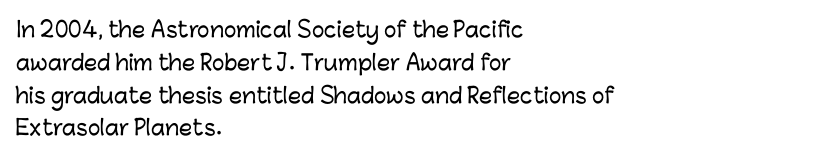
Q: Is the text italic (slanted)? A: No, it is upright.
Q: Is the text underlined? A: No.
Q: How is the paragraph aligned? A: Left-aligned.
Q: Is the spacing between letters normal or unusually wide? A: Normal.
Q: Is the spacing between lines tight, normal or loose? A: Normal.
